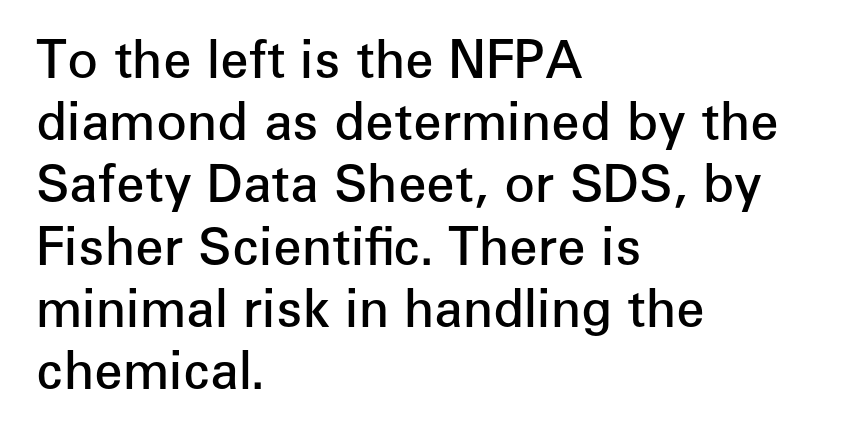
Q: Is the text bold? A: Semi-bold.
Q: Is the text italic (slanted)? A: No, it is upright.
Q: Is the typeface a serif or a sans-serif typeface? A: Sans-serif.
Q: Is the text underlined? A: No.
Q: How is the paragraph aligned? A: Left-aligned.
Q: Is the spacing between letters normal or unusually wide? A: Normal.
Q: Width (condensed, normal, or wide)? A: Normal.
Q: Stroke contrast? A: Low.
Q: x-height? A: Medium.
Q: Monospaced? A: No.
